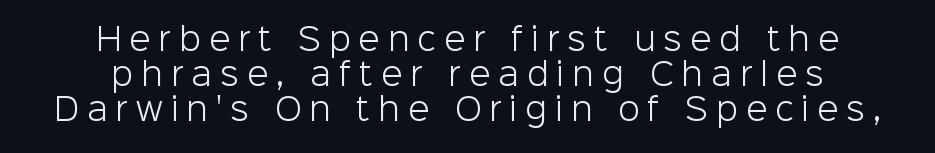
The image shows 31 px light sans-serif type, upright; set centered, tight line spacing (1.13x), unusually wide letter spacing (+0.26 em), not underlined; low stroke contrast and a medium x-height.
